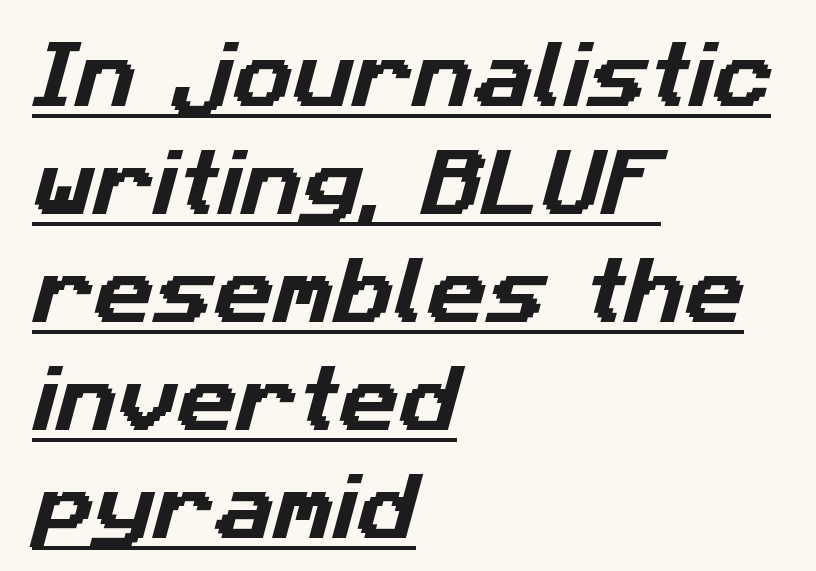
The image shows 74 px sans-serif type; set left-aligned, normal line spacing (1.46x), normal letter spacing, underlined; low stroke contrast and a medium x-height.
